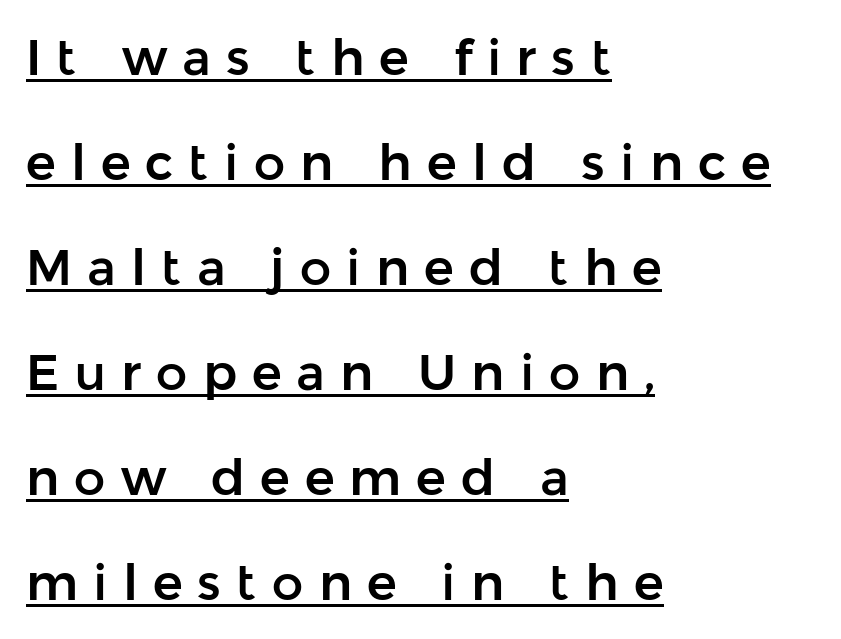
The image shows 50 px sans-serif type, upright; set left-aligned, loose line spacing (2.1x), unusually wide letter spacing (+0.3 em), underlined; low stroke contrast and a medium x-height.
